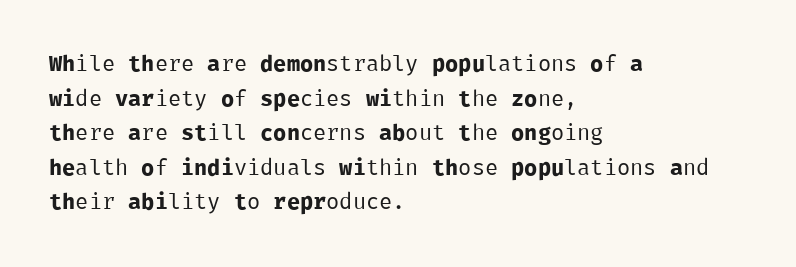
Which margin do the lines hug? The left one — the right edge is uneven. This is roman type, the default non-slanted kind. Summary of vertical rhythm: regular, with standard interline spacing. These glyphs show unthickened strokes, regular width or finer. The rendering keeps characters at their native spacing. The gap between lines stays unmarked.
